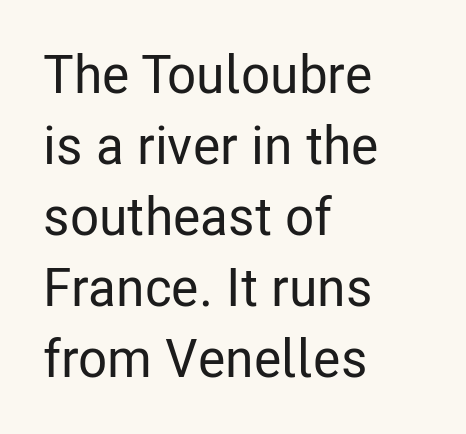
Q: Is the text italic (slanted)? A: No, it is upright.
Q: Is the typeface a serif or a sans-serif typeface? A: Sans-serif.
Q: Is the text underlined? A: No.
Q: How is the paragraph aligned? A: Left-aligned.
Q: Is the spacing between letters normal or unusually wide? A: Normal.
Q: Is the spacing between lines tight, normal or loose? A: Normal.
Q: Width (condensed, normal, or wide)? A: Condensed.
Q: Stroke contrast? A: Low.
Q: x-height? A: Medium.
Q: Monospaced? A: No.
